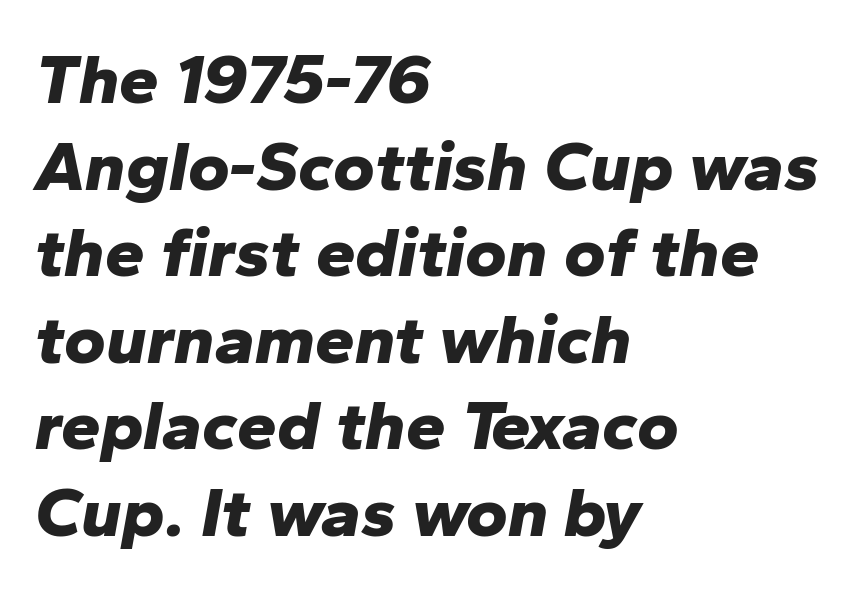
{"italic": "yes", "lean": "right", "slant_degrees": 10, "bold": "yes", "weight": "bold", "width": "normal", "stroke_contrast": "low", "x_height": "medium", "monospaced": "no", "underline": "no", "align": "left", "line_spacing_ratio": 1.22, "letter_spacing": "normal", "letter_spacing_em": 0.0, "glyph_px": 71}
